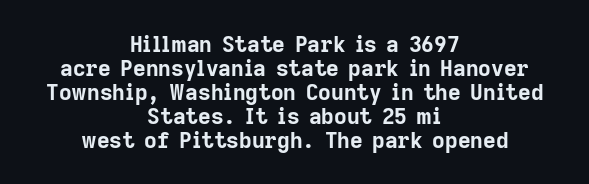
{"italic": "no", "bold": "yes", "underline": "no", "align": "center", "line_spacing": "tight", "line_spacing_ratio": 1.09, "letter_spacing": "normal", "letter_spacing_em": 0.0, "glyph_px": 22}
